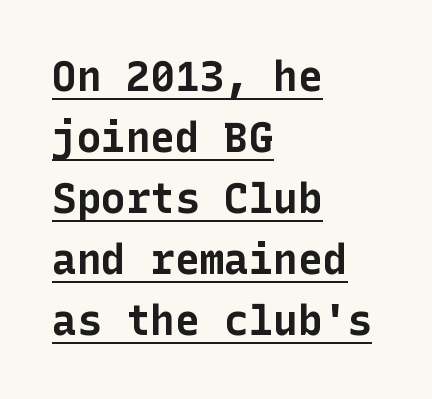
The image shows 41 px bold sans-serif type, upright; set left-aligned, normal line spacing (1.49x), normal letter spacing, underlined; low stroke contrast and a medium x-height.
